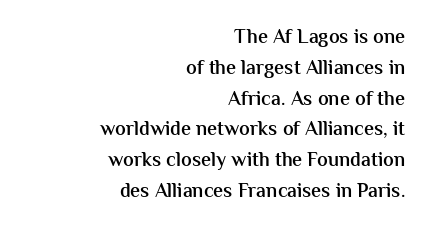
{"italic": "no", "bold": "semi", "underline": "no", "align": "right", "line_spacing": "normal", "line_spacing_ratio": 1.54, "letter_spacing": "normal", "letter_spacing_em": 0.0, "glyph_px": 20}
